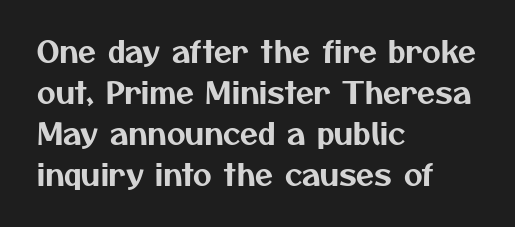
{"serif": "no", "width": "normal", "stroke_contrast": "medium", "x_height": "medium", "monospaced": "no", "underline": "no", "align": "left", "line_spacing": "normal", "line_spacing_ratio": 1.41, "letter_spacing": "normal", "letter_spacing_em": 0.0, "glyph_px": 29}
